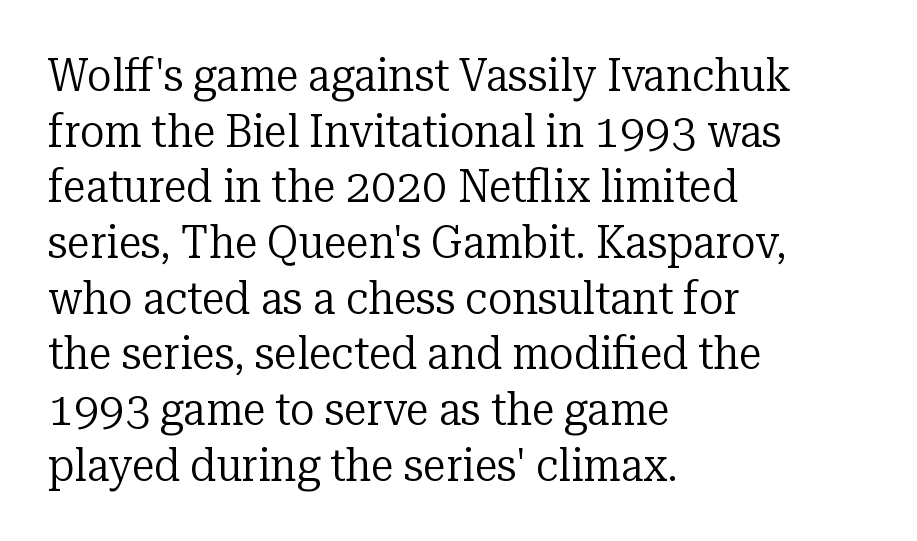
Q: Is the text bold? A: No.
Q: Is the text italic (slanted)? A: No, it is upright.
Q: Is the typeface a serif or a sans-serif typeface? A: Serif.
Q: Is the text underlined? A: No.
Q: How is the paragraph aligned? A: Left-aligned.
Q: Is the spacing between letters normal or unusually wide? A: Normal.
Q: Width (condensed, normal, or wide)? A: Normal.
Q: Stroke contrast? A: Low.
Q: x-height? A: Medium.
Q: Monospaced? A: No.
